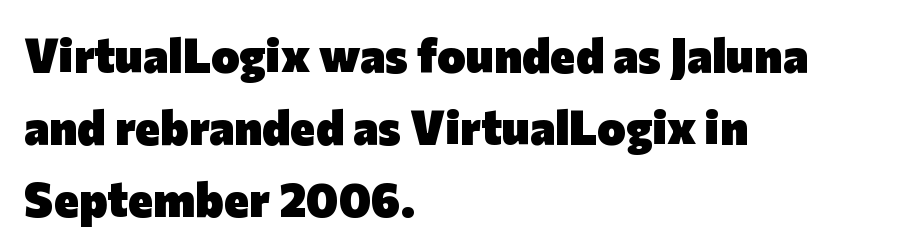
{"serif": "no", "italic": "no", "bold": "yes", "weight": "heavy", "width": "normal", "stroke_contrast": "low", "x_height": "medium", "monospaced": "no", "underline": "no", "align": "left", "line_spacing": "normal", "line_spacing_ratio": 1.5, "letter_spacing": "normal", "letter_spacing_em": 0.0, "glyph_px": 48}
